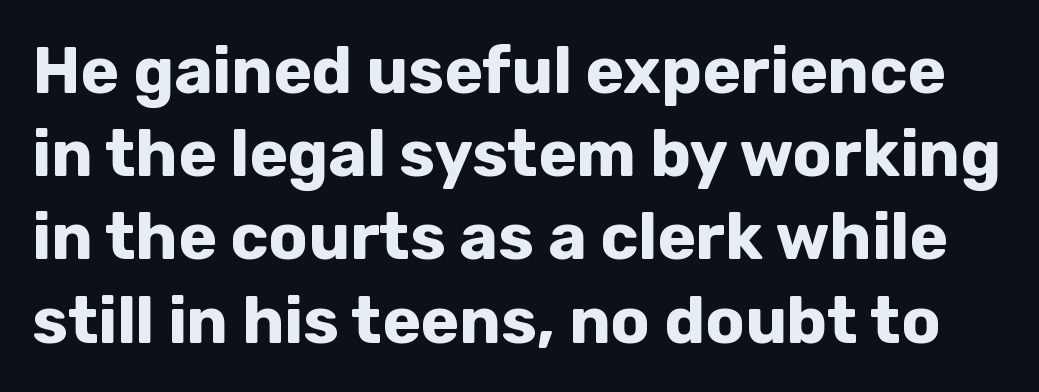
{"serif": "no", "italic": "no", "bold": "yes", "weight": "bold", "width": "normal", "stroke_contrast": "low", "x_height": "medium", "monospaced": "no", "underline": "no", "line_spacing": "normal", "line_spacing_ratio": 1.28, "letter_spacing": "normal", "letter_spacing_em": 0.0, "glyph_px": 65}
